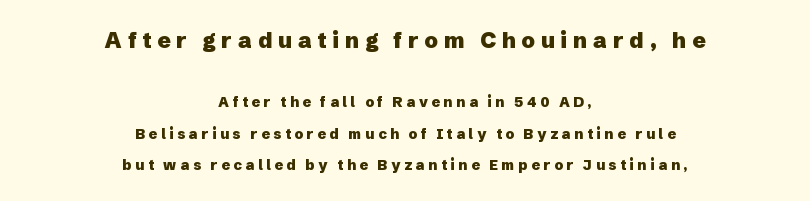
Q: Is the text bold? A: Yes.
Q: Is the text italic (slanted)? A: No, it is upright.
Q: Is the text underlined? A: No.
Q: How is the paragraph aligned? A: Centered.
Q: Is the spacing between letters normal or unusually wide? A: Unusually wide.
Q: Is the spacing between lines tight, normal or loose? A: Loose.
Q: Which block of text is set in a larger size, the first (top) or the second (bottom)? A: The first (top) one.
